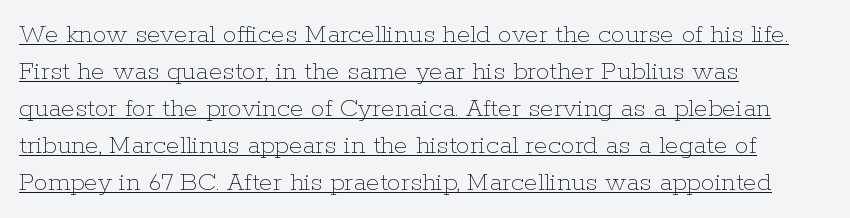
The image shows 28 px thin type, upright; set left-aligned, normal line spacing (1.32x), normal letter spacing, underlined; low stroke contrast and a medium x-height.
